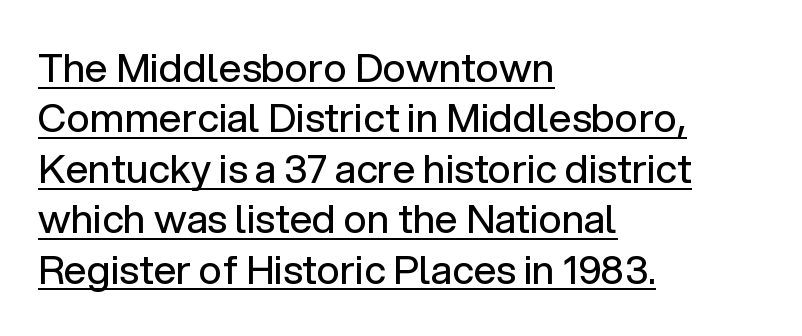
The image shows 40 px regular-weight sans-serif type, upright; set left-aligned, normal line spacing (1.26x), normal letter spacing, underlined; low stroke contrast and a medium x-height.
